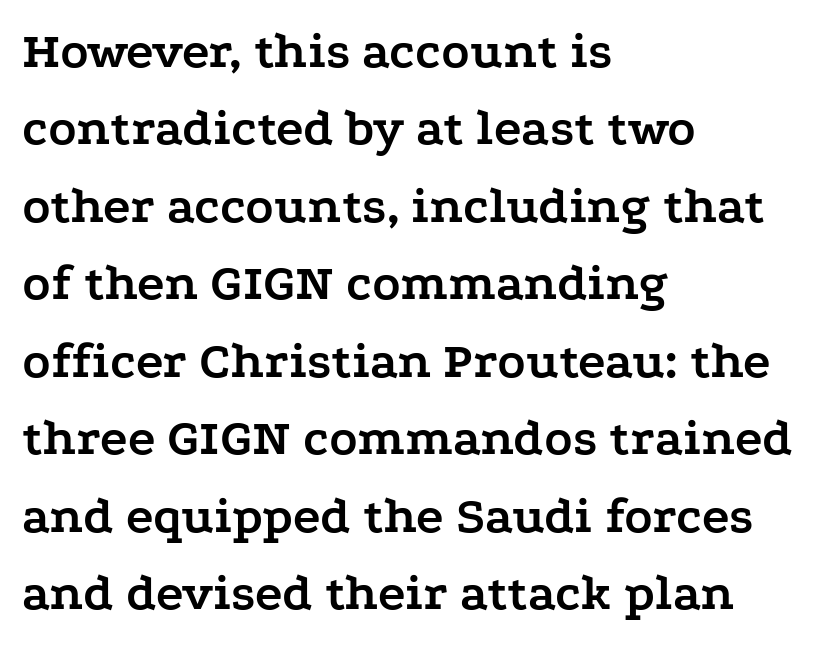
The image shows 52 px semibold, wide serif type, upright; set left-aligned, normal line spacing (1.49x), normal letter spacing, not underlined; low stroke contrast and a medium x-height.
